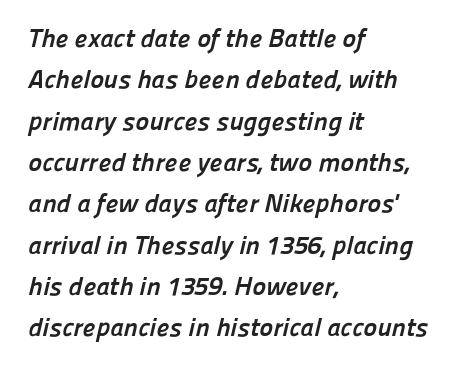
Check under the words: just untouched page. Which margin do the lines hug? The left one — the right edge is uneven. Is the type bold? Yes — the strokes are clearly thick and heavy. This sample keeps an unexceptional amount of space between lines. The line texture is even and compact thanks to regular tracking.
